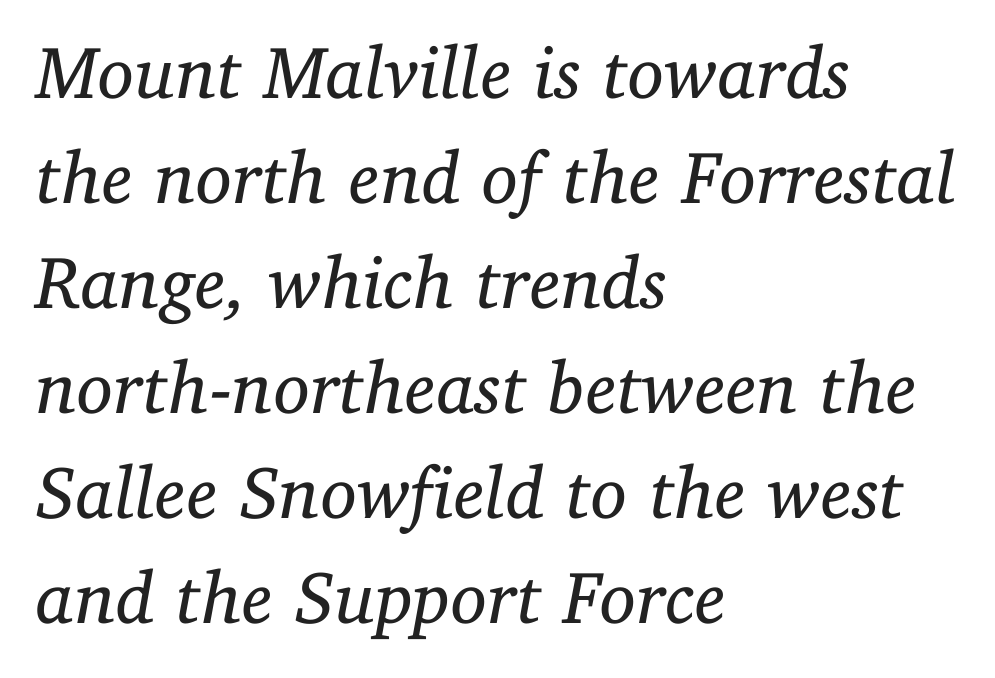
The image shows 74 px regular-weight serif type, italic (leaning right); set left-aligned, normal line spacing (1.42x), normal letter spacing, not underlined; low stroke contrast and a medium x-height.
